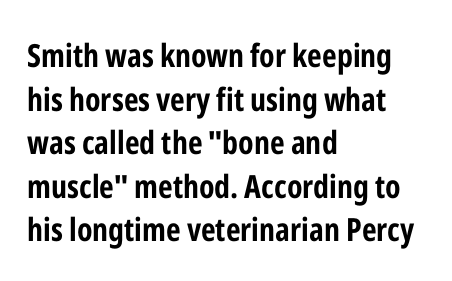
The image shows 32 px bold, condensed sans-serif type, upright; set left-aligned, normal line spacing (1.36x), normal letter spacing, not underlined; low stroke contrast and a medium x-height.
